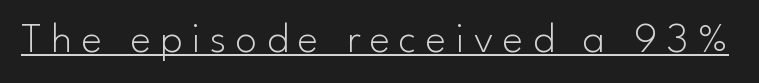
{"serif": "no", "italic": "no", "bold": "no", "weight": "light", "width": "normal", "stroke_contrast": "low", "x_height": "small", "monospaced": "no", "underline": "yes", "letter_spacing": "wide", "letter_spacing_em": 0.22, "glyph_px": 43}
